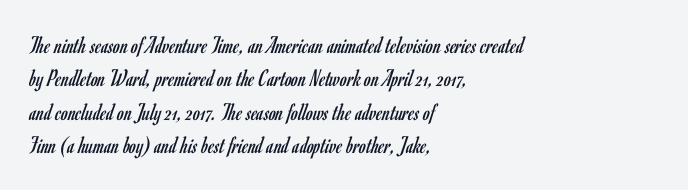
The image shows 25 px text type; set left-aligned, normal line spacing (1.34x), normal letter spacing, not underlined.
